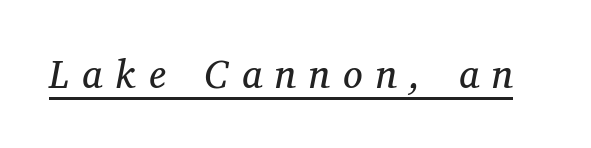
A baseline rule has been typeset under these characters. The font family rendered here belongs to the serif group. Caption: expanded tracking, letters set apart. Designer's note — italics engaged. The weight tops out at a normal text grade.
